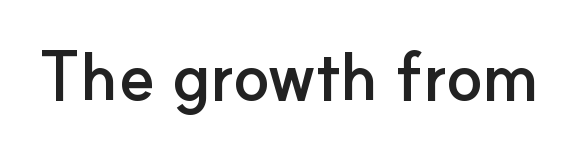
The image shows 67 px semibold sans-serif type, upright; set normal letter spacing, not underlined; low stroke contrast and a small x-height.
